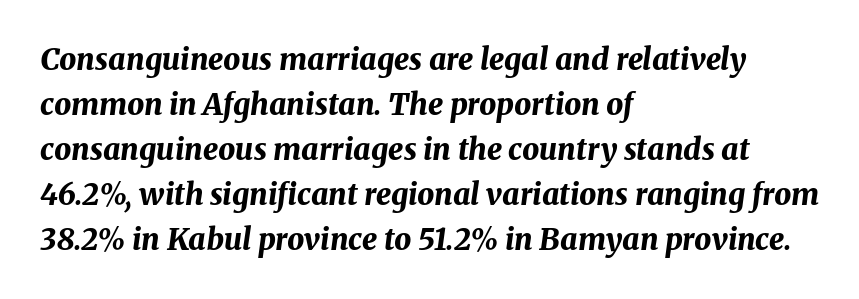
The image shows 30 px bold type, italic (leaning right); set left-aligned, normal line spacing (1.5x), normal letter spacing, not underlined; medium stroke contrast and a medium x-height.
